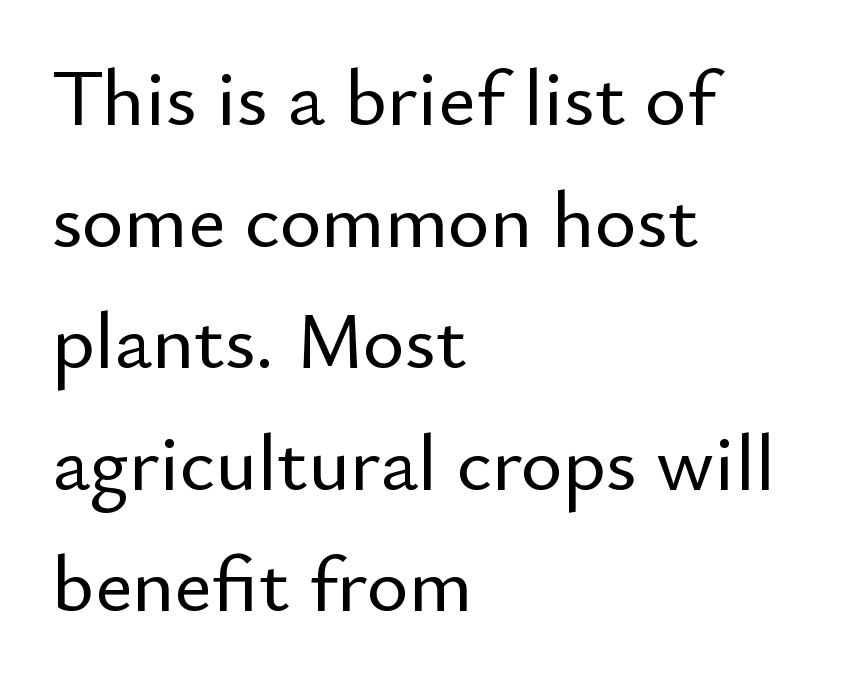
{"serif": "no", "italic": "no", "width": "normal", "stroke_contrast": "low", "x_height": "small", "monospaced": "no", "underline": "no", "align": "left", "line_spacing": "normal", "line_spacing_ratio": 1.52, "letter_spacing": "normal", "letter_spacing_em": 0.0, "glyph_px": 80}
